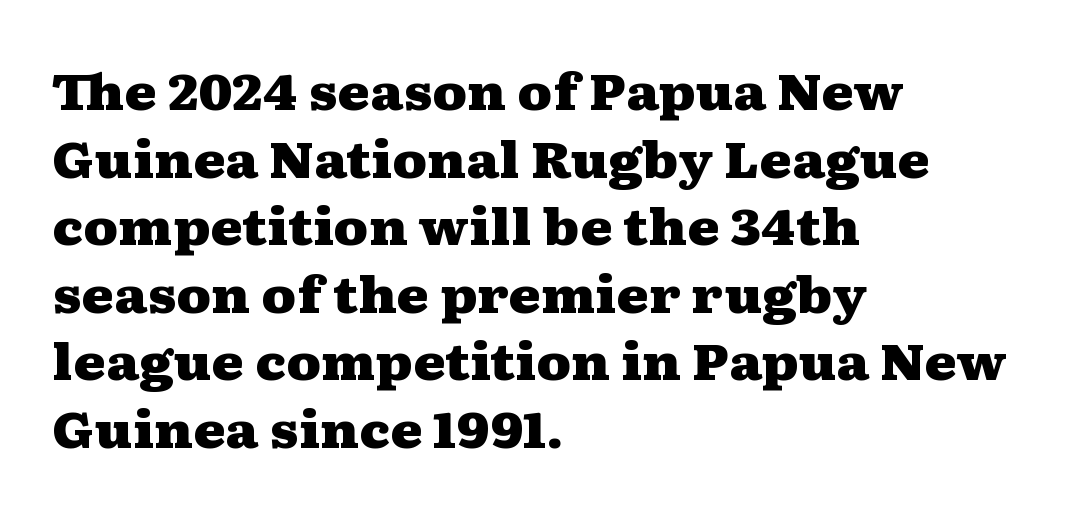
You'd pick this weight for a headline — it's a proper bold. The compositor pushed each line to the left boundary. The lettering stays uniformly vertical, giving the passage a roman look. Does the type have serifs? Yes, each stem ends in a small foot.
